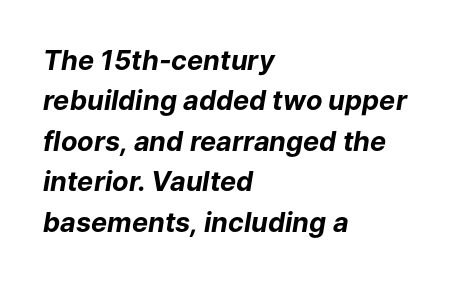
{"italic": "yes", "lean": "right", "slant_degrees": 9, "bold": "yes", "underline": "no", "align": "left", "line_spacing": "normal", "line_spacing_ratio": 1.5, "letter_spacing": "normal", "letter_spacing_em": 0.0, "glyph_px": 27}
